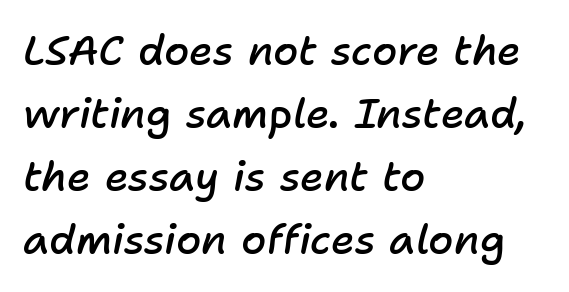
Q: Is the text bold? A: Semi-bold.
Q: Is the text italic (slanted)? A: Yes, it leans right by about 11 degrees.
Q: Is the text underlined? A: No.
Q: How is the paragraph aligned? A: Left-aligned.
Q: Is the spacing between letters normal or unusually wide? A: Normal.
Q: Is the spacing between lines tight, normal or loose? A: Normal.
Q: Width (condensed, normal, or wide)? A: Normal.
Q: Stroke contrast? A: Low.
Q: x-height? A: Medium.
Q: Monospaced? A: No.
